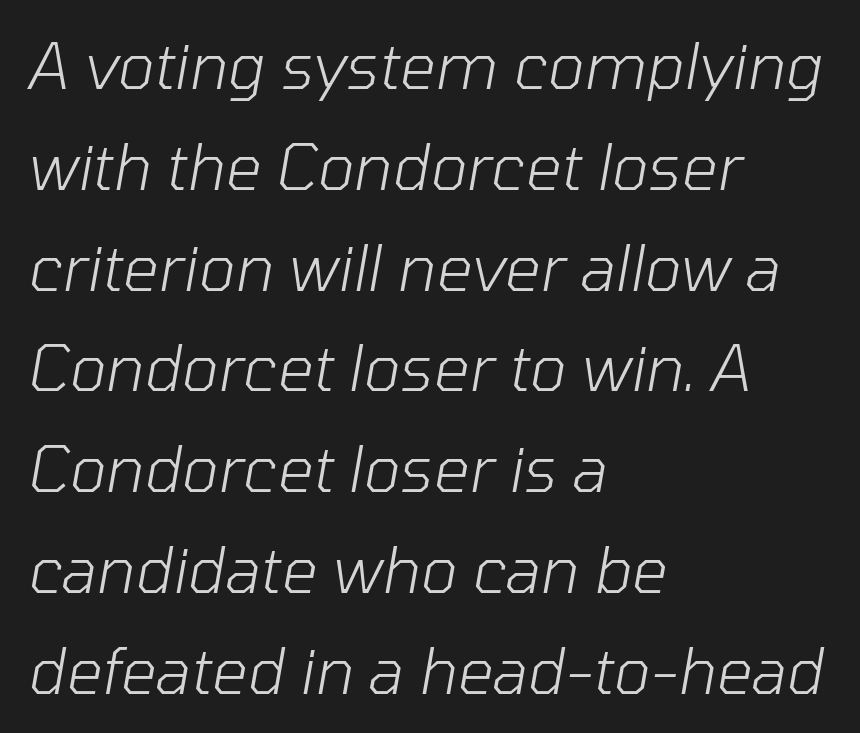
Q: Is the text bold? A: No.
Q: Is the text italic (slanted)? A: Yes, it leans right by about 10 degrees.
Q: Is the text underlined? A: No.
Q: How is the paragraph aligned? A: Left-aligned.
Q: Is the spacing between letters normal or unusually wide? A: Normal.
Q: Is the spacing between lines tight, normal or loose? A: Normal.
Q: Width (condensed, normal, or wide)? A: Normal.
Q: Stroke contrast? A: Low.
Q: x-height? A: Medium.
Q: Monospaced? A: No.
